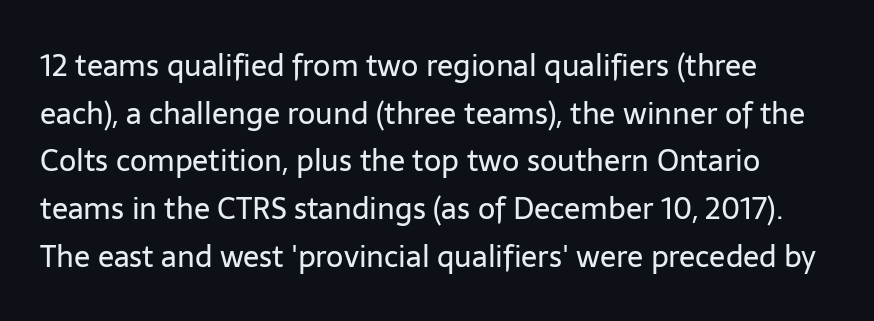
The image shows 30 px regular-weight sans-serif type, upright; set normal line spacing (1.59x), normal letter spacing, not underlined; low stroke contrast and a medium x-height.
